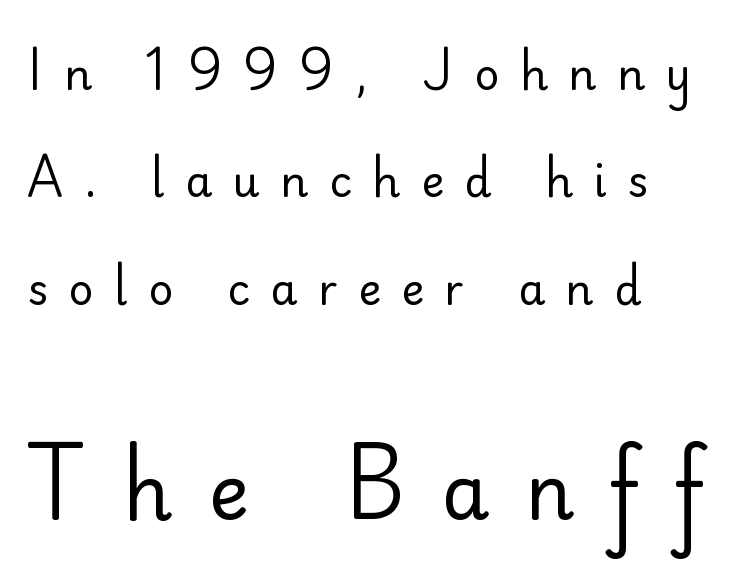
Q: Is the text bold? A: No.
Q: Is the text italic (slanted)? A: No, it is upright.
Q: Is the typeface a serif or a sans-serif typeface? A: Sans-serif.
Q: Is the text underlined? A: No.
Q: How is the paragraph aligned? A: Left-aligned.
Q: Is the spacing between letters normal or unusually wide? A: Unusually wide.
Q: Is the spacing between lines tight, normal or loose? A: Loose.
Q: Which block of text is set in a larger size, the first (top) or the second (bottom)? A: The second (bottom) one.
Q: Width (condensed, normal, or wide)? A: Normal.
Q: Stroke contrast? A: Low.
Q: x-height? A: Small.
Q: Monospaced? A: No.
